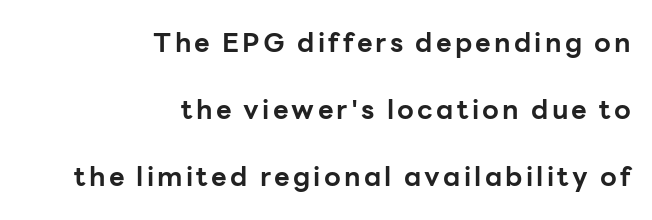
{"italic": "no", "bold": "yes", "underline": "no", "align": "right", "line_spacing": "loose", "line_spacing_ratio": 2.49, "glyph_px": 27}
